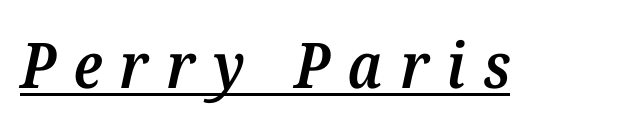
Q: Is the text bold? A: Semi-bold.
Q: Is the text italic (slanted)? A: Yes, it leans right by about 12 degrees.
Q: Is the typeface a serif or a sans-serif typeface? A: Serif.
Q: Is the text underlined? A: Yes.
Q: Is the spacing between letters normal or unusually wide? A: Unusually wide.
Q: Width (condensed, normal, or wide)? A: Normal.
Q: Stroke contrast? A: Medium.
Q: x-height? A: Medium.
Q: Monospaced? A: No.
